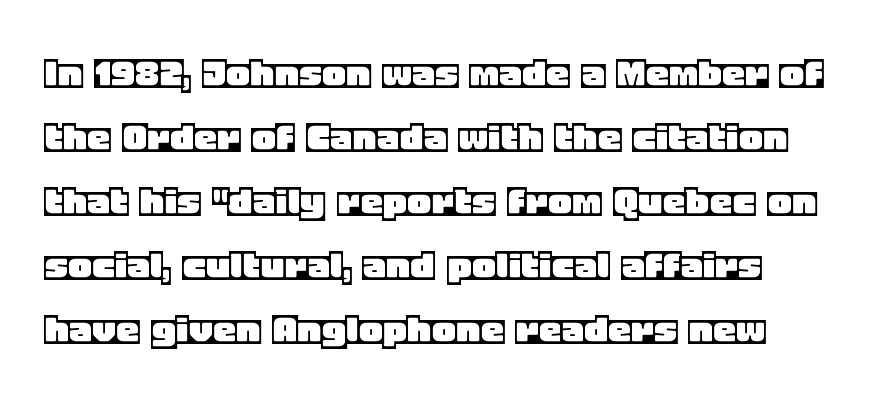
The image shows 46 px text type, upright; set normal line spacing (1.39x), normal letter spacing, not underlined; a large x-height.
